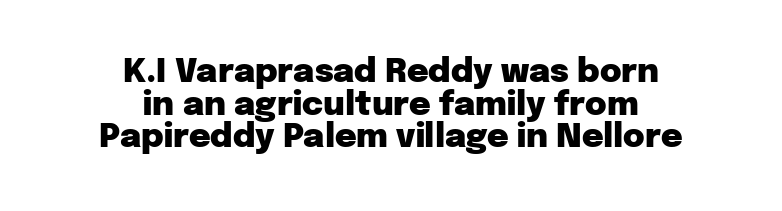
Q: Is the text bold? A: Yes.
Q: Is the text italic (slanted)? A: No, it is upright.
Q: Is the typeface a serif or a sans-serif typeface? A: Sans-serif.
Q: Is the text underlined? A: No.
Q: How is the paragraph aligned? A: Centered.
Q: Is the spacing between letters normal or unusually wide? A: Normal.
Q: Is the spacing between lines tight, normal or loose? A: Tight.
Q: Width (condensed, normal, or wide)? A: Normal.
Q: Stroke contrast? A: Low.
Q: x-height? A: Medium.
Q: Monospaced? A: No.
